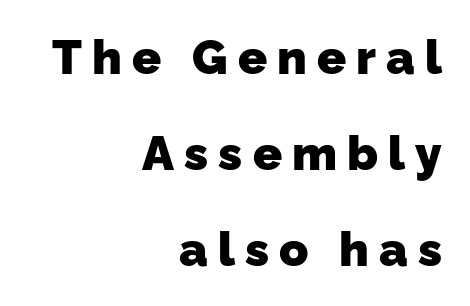
These lines carry a lot of weight — the face is fully bold. What stands out about the letter spacing? Its width — letters are far apart. In CSS terms this would be text-align: right. Decoration check: the copy has no underline. Students, observe: this is what heavily led, spacious text looks like.
